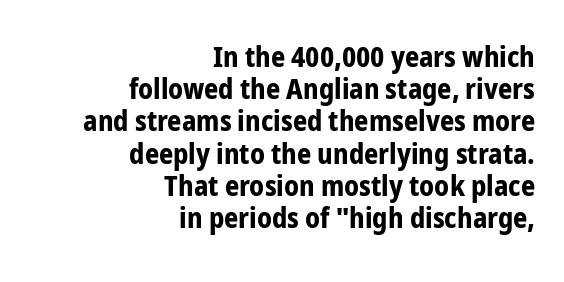
The image shows 28 px bold, condensed sans-serif type, upright; set right-aligned, tight line spacing (1.15x), normal letter spacing, not underlined; low stroke contrast and a medium x-height.
